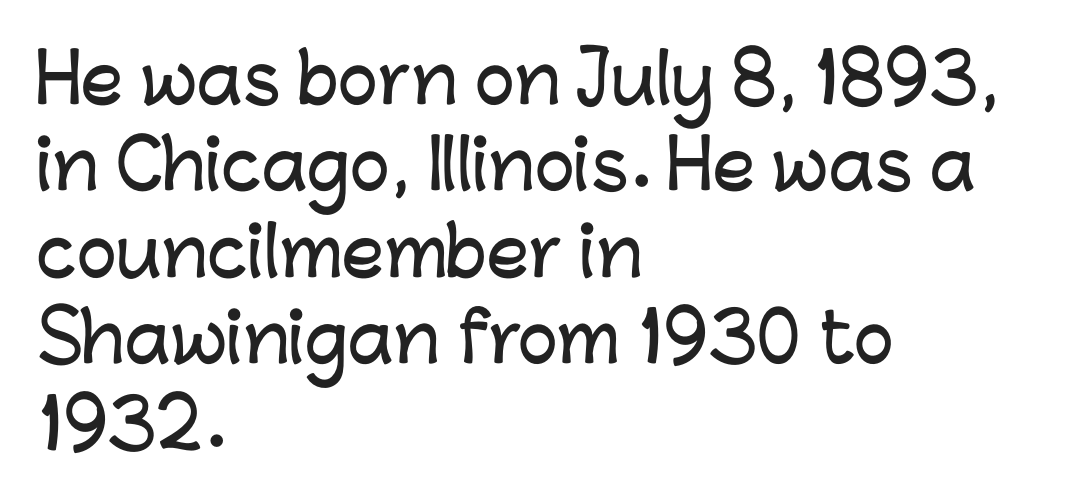
The image shows 67 px sans-serif type, upright; set left-aligned, normal line spacing (1.29x), normal letter spacing, not underlined; low stroke contrast and a medium x-height.
